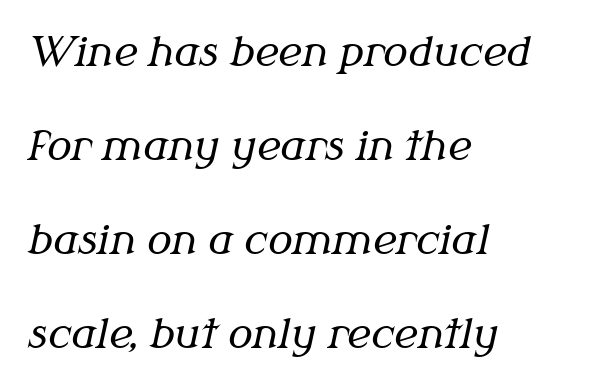
These lines are rendered in a variable-pitch font. Vertical stems look standard width or narrower in stroke. Every row of glyphs begins at an identical x-position on the left. Check where the strokes stop: tiny serifs finish them off. Compared with ordinary roman type, these characters are visibly tilted.
